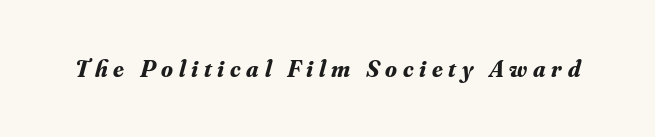
Q: Is the text bold? A: Yes.
Q: Is the text italic (slanted)? A: Yes, it leans right by about 16 degrees.
Q: Is the text underlined? A: No.
Q: Is the spacing between letters normal or unusually wide? A: Unusually wide.
